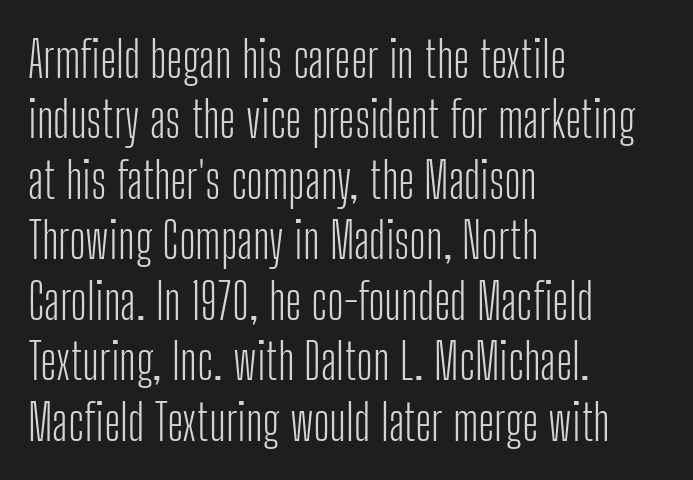
Q: Is the text bold? A: No.
Q: Is the text italic (slanted)? A: No, it is upright.
Q: Is the typeface a serif or a sans-serif typeface? A: Sans-serif.
Q: Is the text underlined? A: No.
Q: How is the paragraph aligned? A: Left-aligned.
Q: Is the spacing between letters normal or unusually wide? A: Normal.
Q: Width (condensed, normal, or wide)? A: Condensed.
Q: Stroke contrast? A: Low.
Q: x-height? A: Medium.
Q: Monospaced? A: No.
